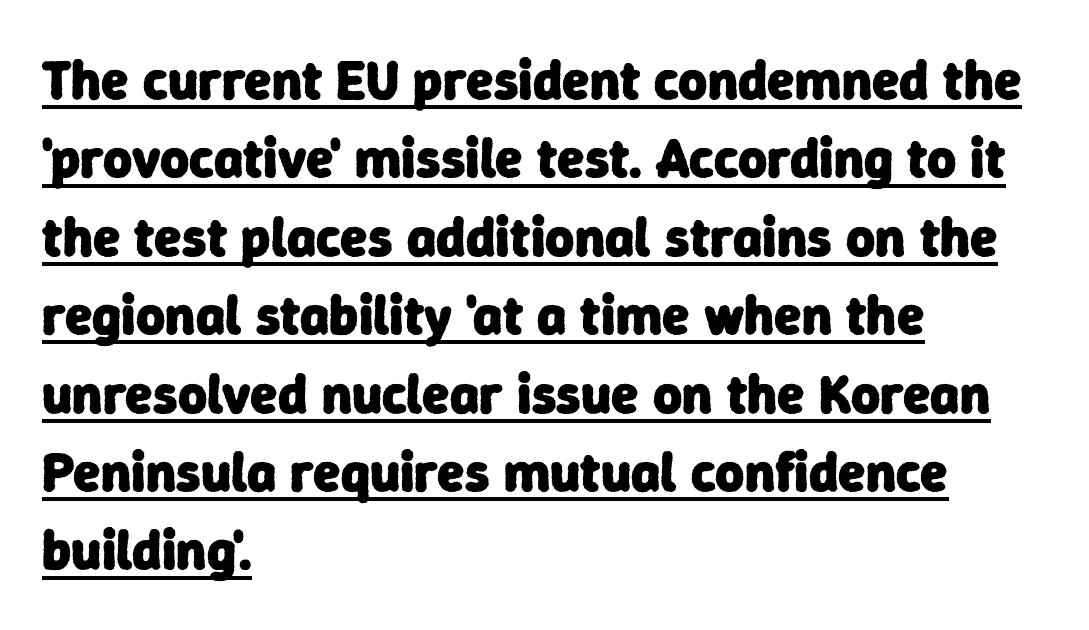
The image shows 56 px heavy sans-serif type; set left-aligned, normal line spacing (1.4x), normal letter spacing, underlined; low stroke contrast and a medium x-height.
